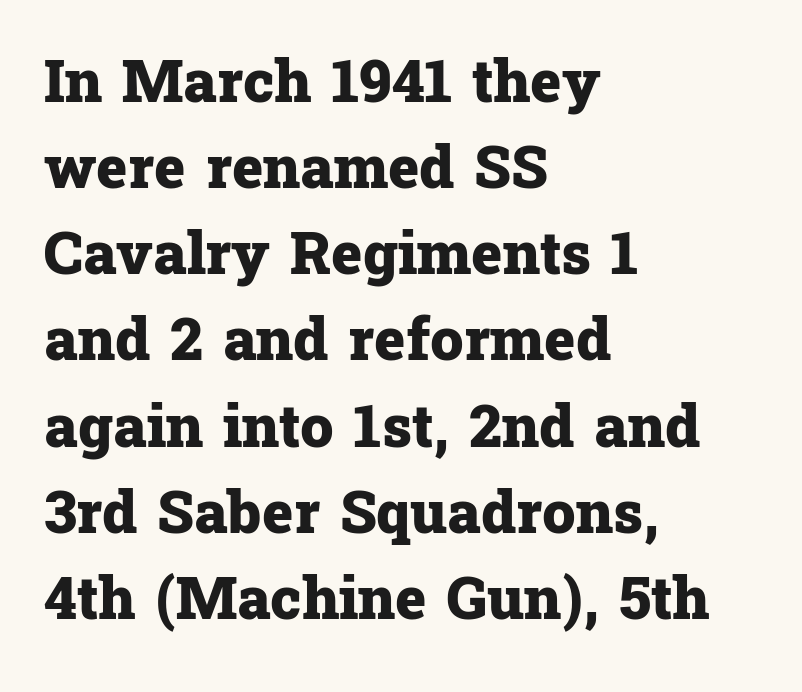
What stands out about the letter spacing? Nothing — it is the standard amount. The strip under each line holds only bare page. This is roman type, the default non-slanted kind. Is the type bold? Yes — the strokes are clearly thick and heavy. In terms of letterform style, serifs are clearly present. Compared with a centered layout, this one pins lines to the left instead.
